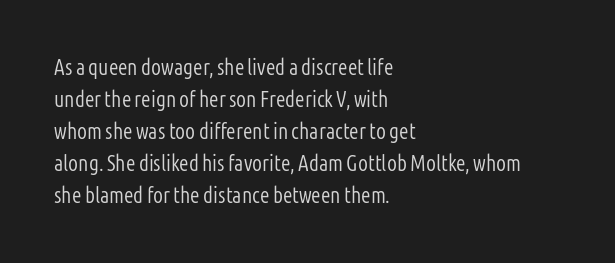
Q: Is the text bold? A: No.
Q: Is the text italic (slanted)? A: No, it is upright.
Q: Is the text underlined? A: No.
Q: How is the paragraph aligned? A: Left-aligned.
Q: Is the spacing between letters normal or unusually wide? A: Normal.
Q: Is the spacing between lines tight, normal or loose? A: Normal.
